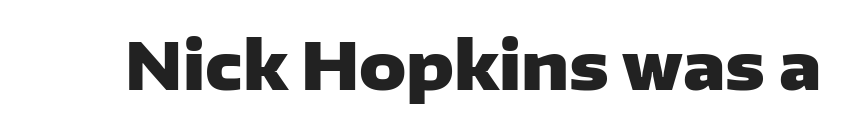
In terms of letterform style, serifs are entirely absent. You could call the tracking neutral — neither tight nor loose. Underline: absent. The typesetting leans heavy: a genuine bold.
